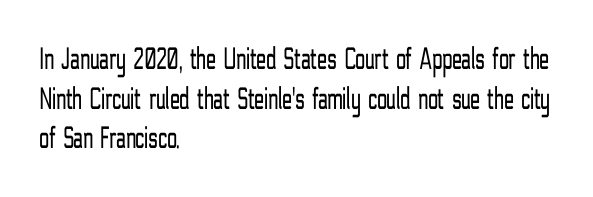
Q: Is the text bold? A: No.
Q: Is the text italic (slanted)? A: No, it is upright.
Q: Is the typeface a serif or a sans-serif typeface? A: Sans-serif.
Q: Is the text underlined? A: No.
Q: How is the paragraph aligned? A: Left-aligned.
Q: Is the spacing between letters normal or unusually wide? A: Normal.
Q: Width (condensed, normal, or wide)? A: Condensed.
Q: Stroke contrast? A: Low.
Q: x-height? A: Medium.
Q: Monospaced? A: No.
